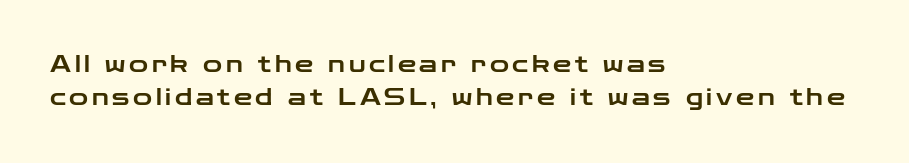
The image shows 23 px text type, upright; set left-aligned, normal line spacing (1.44x), not underlined.
